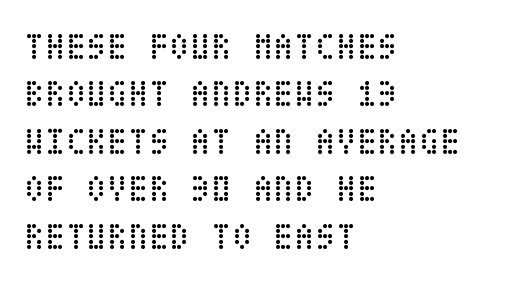
The letterforms sit at book weight or below. Leading: standard. Check under the words: just untouched page. This sample uses plain, unmodified letter spacing.
